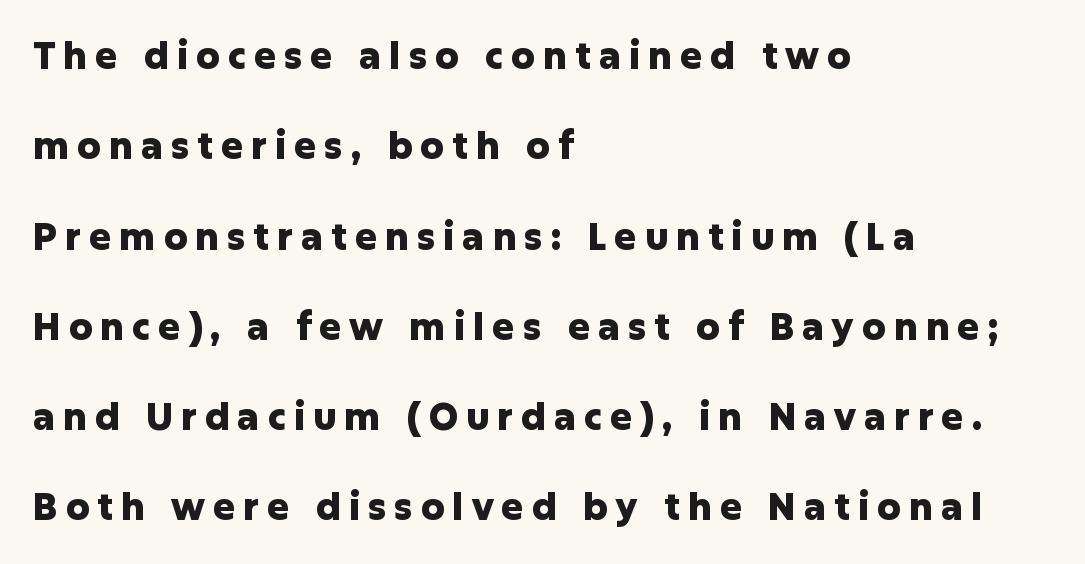
In terms of leading, this rendering errs on the spacious side. Posture: upright roman. These lines are composed in type without serifs. Has an underline been added? It has not. There is plenty of visible air inserted between adjacent glyphs. A student would call this left alignment; a typographer would say flush left, rag right.
